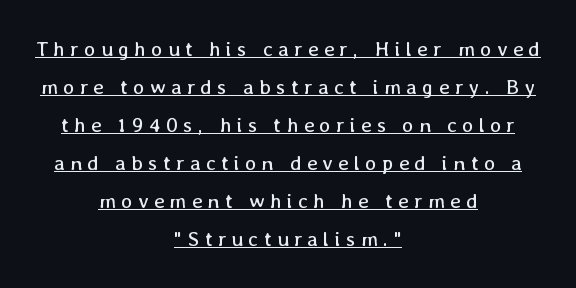
The image shows 21 px text type, upright; set centered, line spacing 1.81x, unusually wide letter spacing (+0.25 em), underlined.
